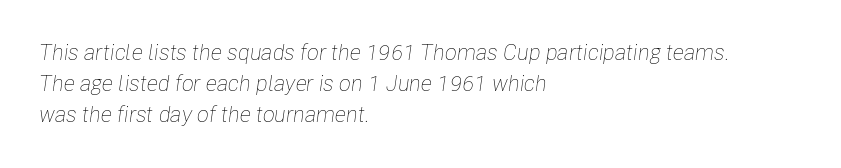
{"italic": "yes", "lean": "right", "slant_degrees": 8, "bold": "no", "underline": "no", "align": "left", "line_spacing": "normal", "line_spacing_ratio": 1.41, "letter_spacing": "normal", "letter_spacing_em": 0.0, "glyph_px": 22}
